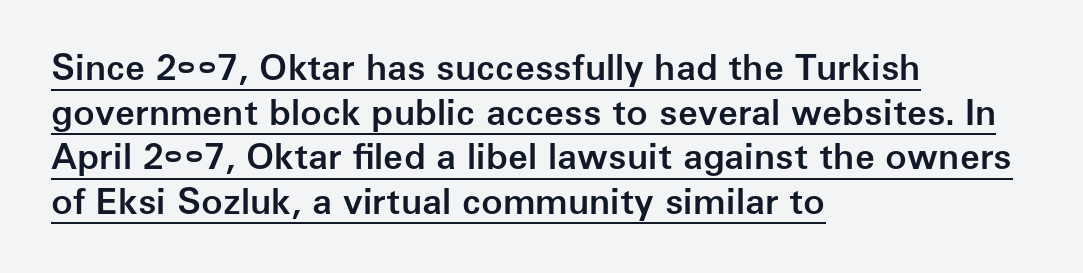
Q: Is the text bold? A: Semi-bold.
Q: Is the text italic (slanted)? A: No, it is upright.
Q: Is the typeface a serif or a sans-serif typeface? A: Sans-serif.
Q: Is the text underlined? A: Yes.
Q: How is the paragraph aligned? A: Left-aligned.
Q: Is the spacing between letters normal or unusually wide? A: Normal.
Q: Width (condensed, normal, or wide)? A: Normal.
Q: Stroke contrast? A: Low.
Q: x-height? A: Medium.
Q: Monospaced? A: No.
